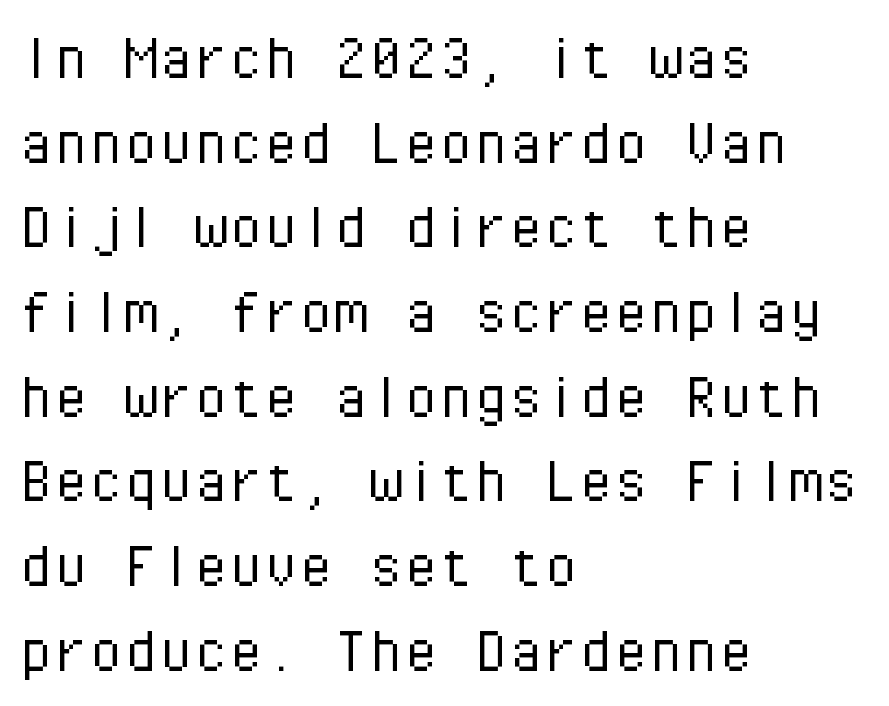
The face used here is a sans, in the tradition of grotesques and geometrics. Left-aligned paragraph, ragged on the right. The weight tops out at a normal text grade. Do the characters align in a grid? Yes, the font is monospaced. The glyphs are unaccompanied by any horizontal stroke below them.
